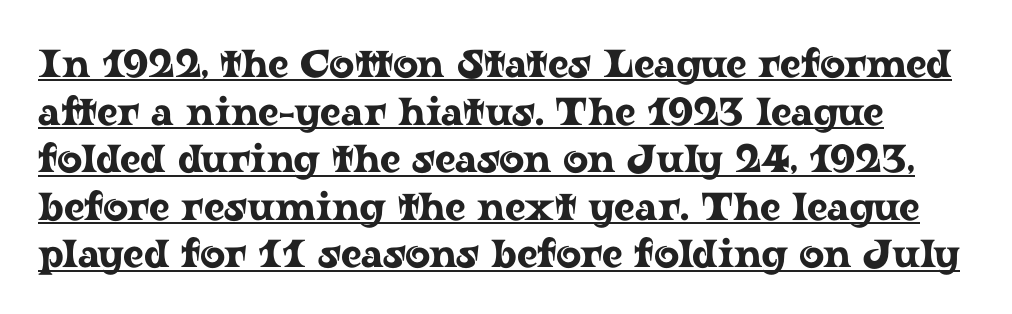
Q: Is the text italic (slanted)? A: No, it is upright.
Q: Is the typeface a serif or a sans-serif typeface? A: Serif.
Q: Is the text underlined? A: Yes.
Q: Is the spacing between letters normal or unusually wide? A: Normal.
Q: Width (condensed, normal, or wide)? A: Wide.
Q: Stroke contrast? A: Low.
Q: x-height? A: Medium.
Q: Monospaced? A: No.
